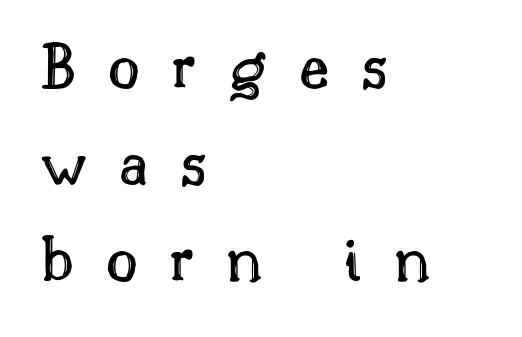
Q: Is the text italic (slanted)? A: No, it is upright.
Q: Is the text underlined? A: No.
Q: How is the paragraph aligned? A: Left-aligned.
Q: Is the spacing between letters normal or unusually wide? A: Unusually wide.
Q: Is the spacing between lines tight, normal or loose? A: Normal.
Q: Width (condensed, normal, or wide)? A: Normal.
Q: x-height? A: Small.
Q: Monospaced? A: No.
